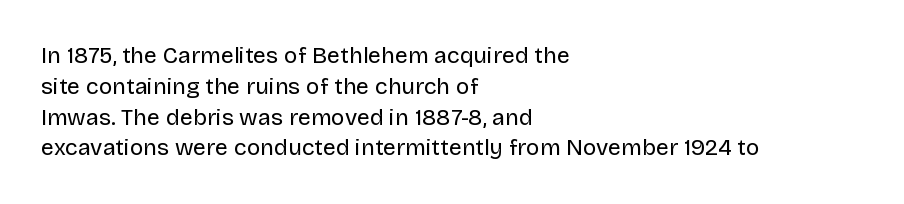
Q: Is the text bold? A: No.
Q: Is the text italic (slanted)? A: No, it is upright.
Q: Is the text underlined? A: No.
Q: How is the paragraph aligned? A: Left-aligned.
Q: Is the spacing between letters normal or unusually wide? A: Normal.
Q: Is the spacing between lines tight, normal or loose? A: Normal.
